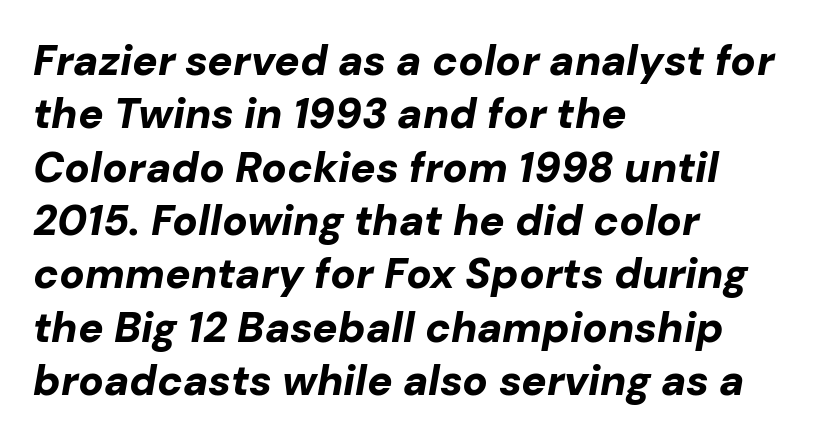
A clean baseline with only descenders dipping below it. Honestly, the letter spacing is just normal — you wouldn't notice it. Slanted lettering throughout. Think of a printed novel: that variable character pitch is what you see here.
